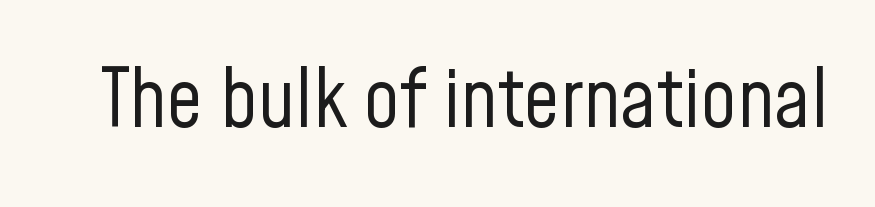
Q: Is the text bold? A: No.
Q: Is the text italic (slanted)? A: No, it is upright.
Q: Is the typeface a serif or a sans-serif typeface? A: Sans-serif.
Q: Is the text underlined? A: No.
Q: Is the spacing between letters normal or unusually wide? A: Normal.
Q: Width (condensed, normal, or wide)? A: Condensed.
Q: Stroke contrast? A: Low.
Q: x-height? A: Medium.
Q: Monospaced? A: No.
